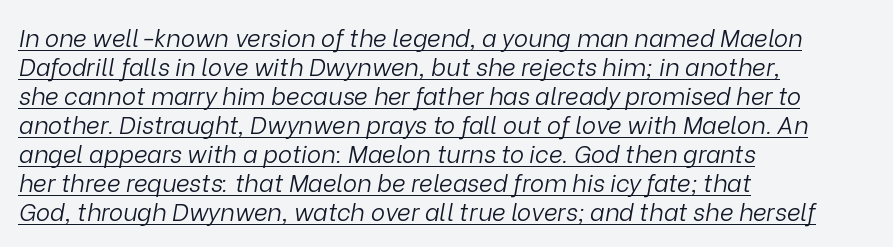
{"italic": "yes", "lean": "right", "slant_degrees": 9, "bold": "no", "underline": "yes", "align": "left", "line_spacing_ratio": 1.21, "letter_spacing": "normal", "letter_spacing_em": 0.0, "glyph_px": 24}
